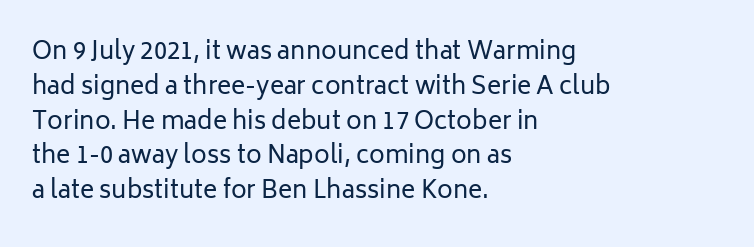
The image shows 24 px text type, upright; set left-aligned, normal line spacing (1.45x), normal letter spacing, not underlined.
